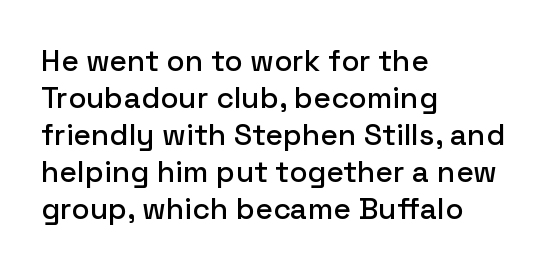
Q: Is the text italic (slanted)? A: No, it is upright.
Q: Is the typeface a serif or a sans-serif typeface? A: Sans-serif.
Q: Is the text underlined? A: No.
Q: How is the paragraph aligned? A: Left-aligned.
Q: Is the spacing between letters normal or unusually wide? A: Normal.
Q: Width (condensed, normal, or wide)? A: Normal.
Q: Stroke contrast? A: Low.
Q: x-height? A: Medium.
Q: Monospaced? A: No.
